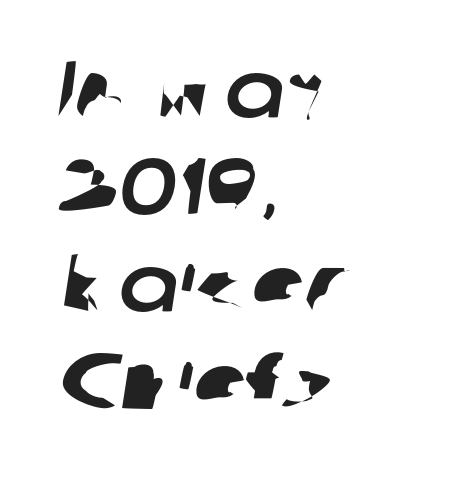
Q: Is the typeface a serif or a sans-serif typeface? A: Sans-serif.
Q: Is the text underlined? A: No.
Q: How is the paragraph aligned? A: Left-aligned.
Q: Is the spacing between letters normal or unusually wide? A: Normal.
Q: Width (condensed, normal, or wide)? A: Normal.
Q: Stroke contrast? A: Low.
Q: x-height? A: Medium.
Q: Monospaced? A: No.
